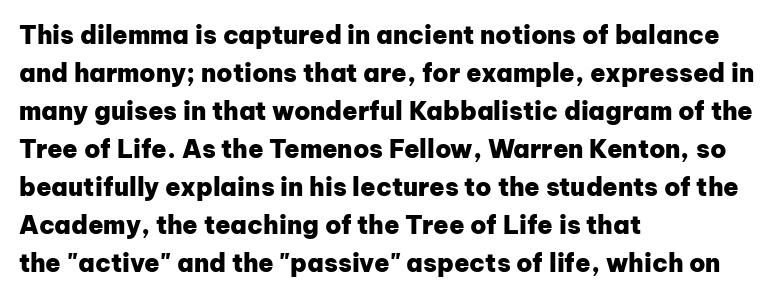
{"italic": "no", "bold": "yes", "underline": "no", "align": "left", "line_spacing": "normal", "line_spacing_ratio": 1.52, "letter_spacing": "normal", "letter_spacing_em": 0.0, "glyph_px": 25}
